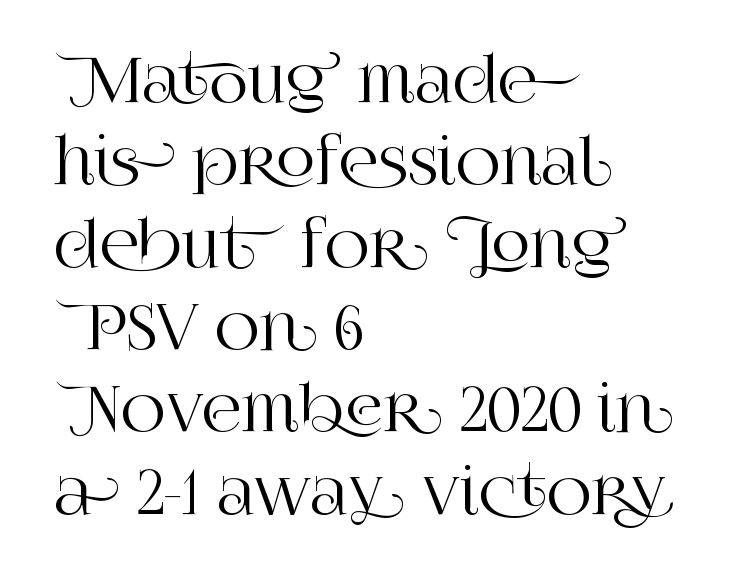
The image shows 61 px serif type, upright; set left-aligned, normal line spacing (1.35x), normal letter spacing, not underlined; high stroke contrast and a large x-height.
